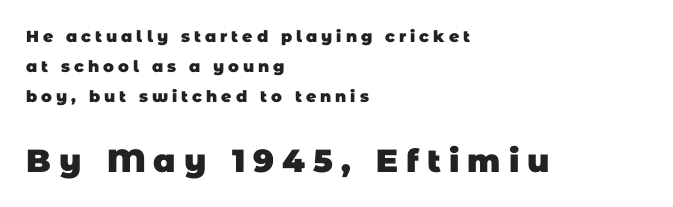
{"serif": "no", "bold": "yes", "weight": "heavy", "width": "normal", "stroke_contrast": "low", "x_height": "large", "monospaced": "no", "underline": "no", "align": "left", "line_spacing_ratio": 1.86, "letter_spacing": "wide", "letter_spacing_em": 0.25, "larger_block": "second", "size_ratio": 2.0, "glyph_px": 32}
